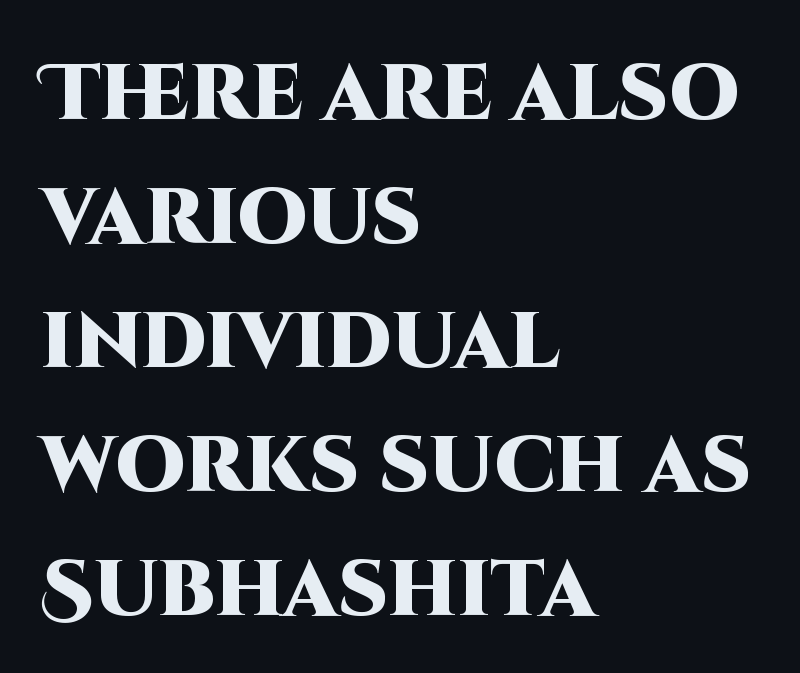
{"serif": "no", "italic": "no", "bold": "yes", "weight": "heavy", "width": "normal", "stroke_contrast": "high", "x_height": "large", "monospaced": "no", "underline": "no", "align": "left", "line_spacing": "normal", "line_spacing_ratio": 1.59, "letter_spacing": "normal", "letter_spacing_em": 0.0, "glyph_px": 78}
